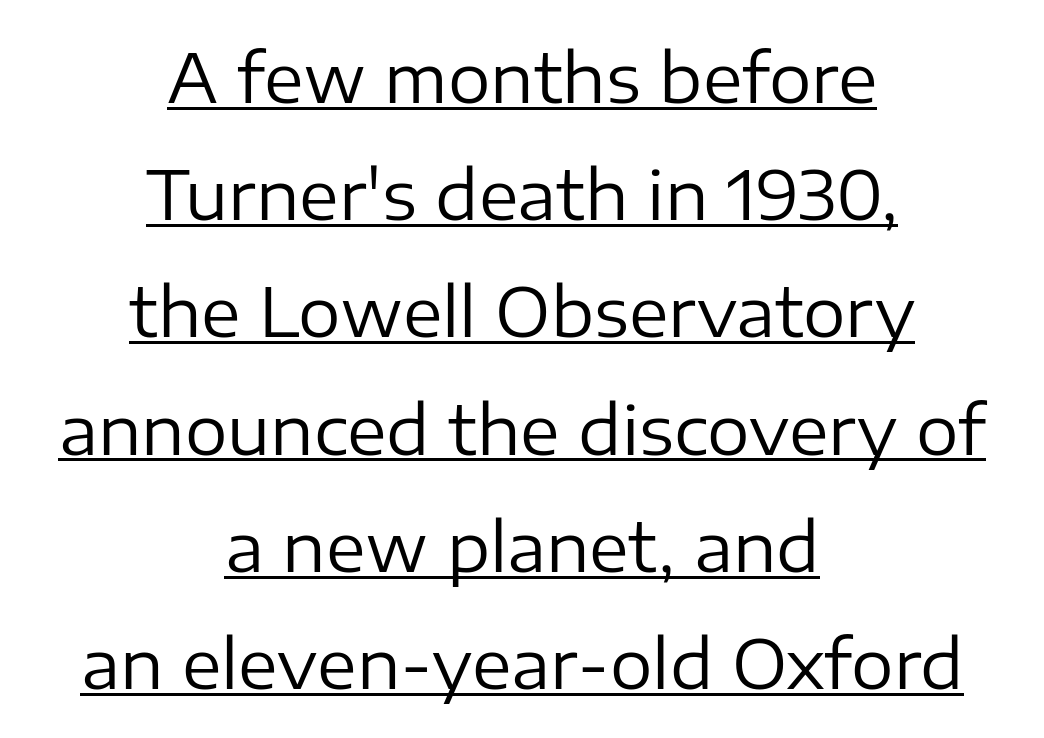
Rendered with straight, roman letterforms. Does extra space separate the letters? No, they use regular spacing. Has an underline been added? It has. Note the varied advance widths — an 'i' is clearly narrower than an 'm'. Leftover space on each line is divided equally before and after the words.
